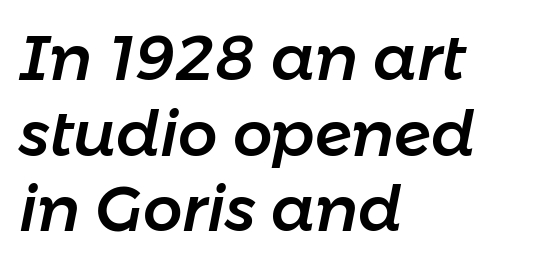
The image shows 62 px text type, italic (leaning right); set left-aligned, line spacing 1.22x, normal letter spacing, not underlined; low stroke contrast and a medium x-height.
